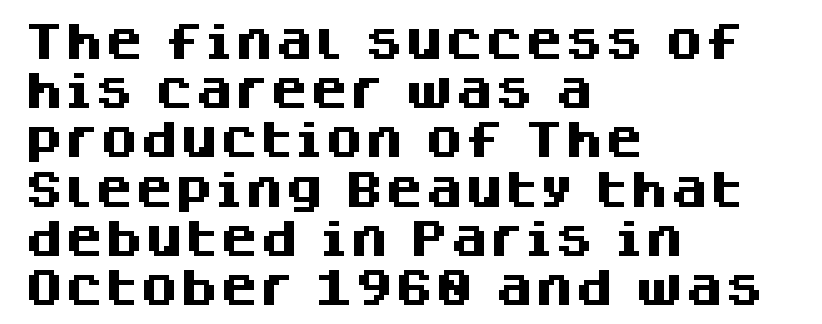
{"serif": "no", "italic": "no", "bold": "yes", "weight": "heavy", "width": "normal", "stroke_contrast": "medium", "x_height": "large", "monospaced": "no", "underline": "no", "align": "left", "line_spacing_ratio": 1.23, "letter_spacing": "normal", "letter_spacing_em": 0.0, "glyph_px": 40}
